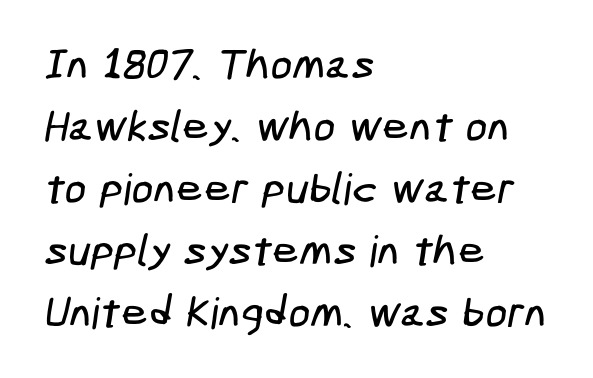
The image shows 43 px condensed sans-serif type; set left-aligned, normal line spacing (1.44x), normal letter spacing, not underlined; low stroke contrast and a medium x-height.
